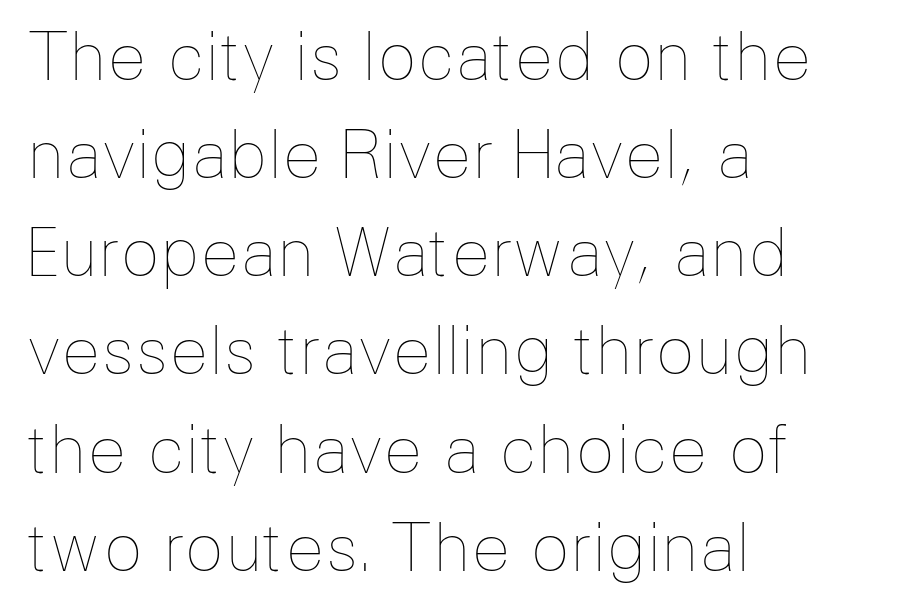
The image shows 65 px thin type, upright; set left-aligned, normal line spacing (1.51x), normal letter spacing, not underlined; low stroke contrast and a medium x-height.
